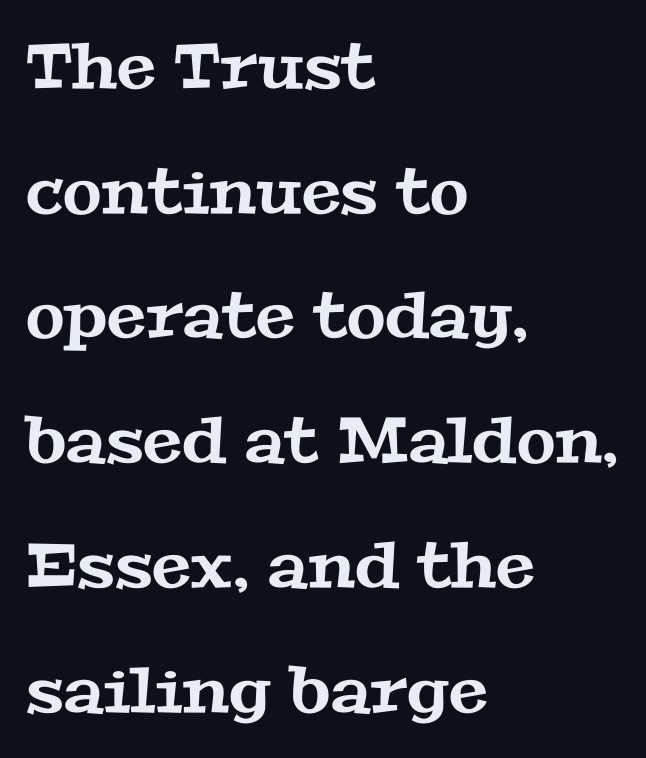
{"serif": "yes", "width": "wide", "stroke_contrast": "medium", "x_height": "medium", "monospaced": "no", "underline": "no", "align": "left", "line_spacing": "loose", "line_spacing_ratio": 1.98, "letter_spacing": "normal", "letter_spacing_em": 0.0, "glyph_px": 63}
